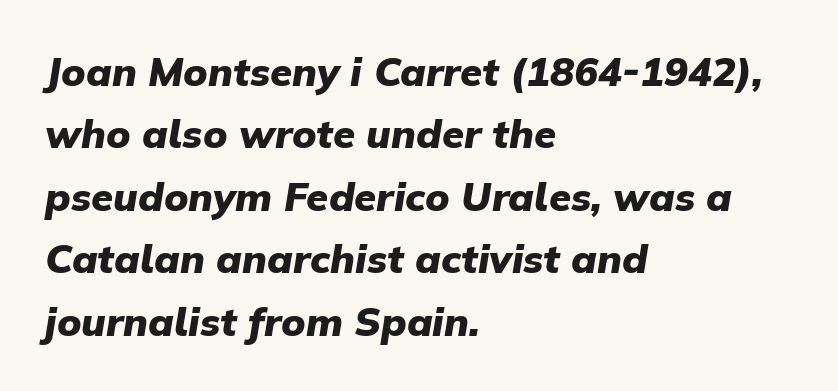
{"italic": "yes", "lean": "right", "slant_degrees": 9, "bold": "yes", "weight": "heavy", "width": "normal", "stroke_contrast": "low", "x_height": "medium", "monospaced": "no", "underline": "no", "align": "left", "line_spacing": "normal", "line_spacing_ratio": 1.56, "letter_spacing": "normal", "letter_spacing_em": 0.0, "glyph_px": 40}
